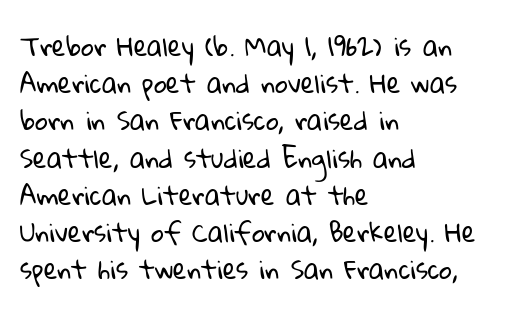
Lines of text with bare space underneath. Reading down the column, the eye jumps a familiar distance to each next line. Weight: not bold — regular or lighter. You could call the tracking neutral — neither tight nor loose. This sample is left-justified, so line endings fall wherever the words run out.
